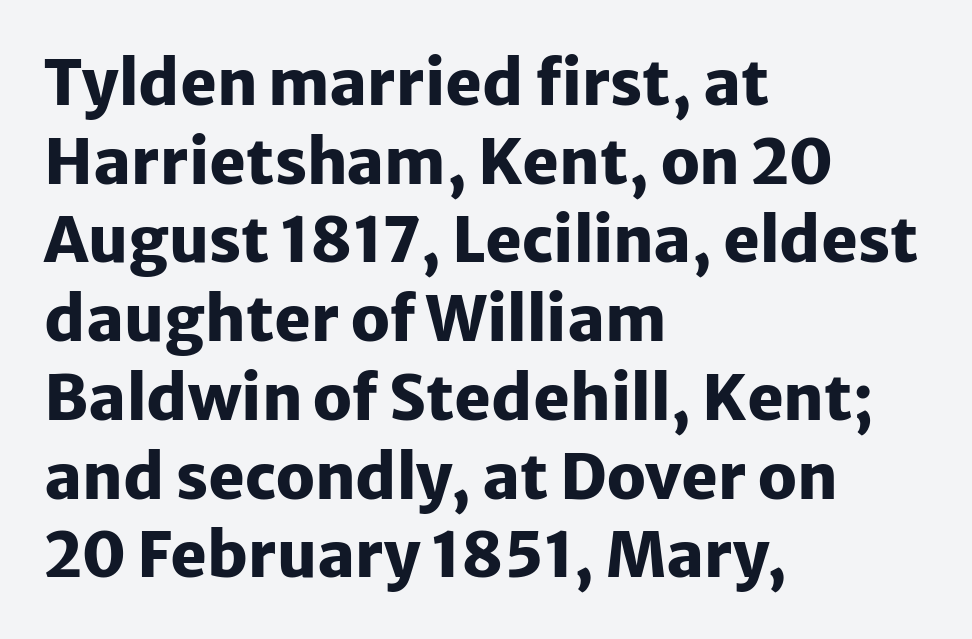
Q: Is the text bold? A: Yes.
Q: Is the text italic (slanted)? A: No, it is upright.
Q: Is the typeface a serif or a sans-serif typeface? A: Sans-serif.
Q: Is the text underlined? A: No.
Q: How is the paragraph aligned? A: Left-aligned.
Q: Is the spacing between letters normal or unusually wide? A: Normal.
Q: Is the spacing between lines tight, normal or loose? A: Normal.
Q: Width (condensed, normal, or wide)? A: Normal.
Q: Stroke contrast? A: Low.
Q: x-height? A: Medium.
Q: Monospaced? A: No.
